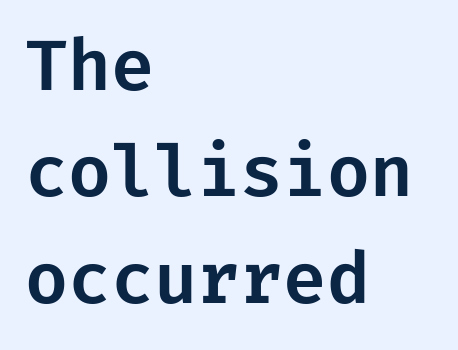
Q: Is the text italic (slanted)? A: No, it is upright.
Q: Is the typeface a serif or a sans-serif typeface? A: Sans-serif.
Q: Is the text underlined? A: No.
Q: How is the paragraph aligned? A: Left-aligned.
Q: Is the spacing between letters normal or unusually wide? A: Normal.
Q: Is the spacing between lines tight, normal or loose? A: Normal.
Q: Width (condensed, normal, or wide)? A: Normal.
Q: Stroke contrast? A: Low.
Q: x-height? A: Medium.
